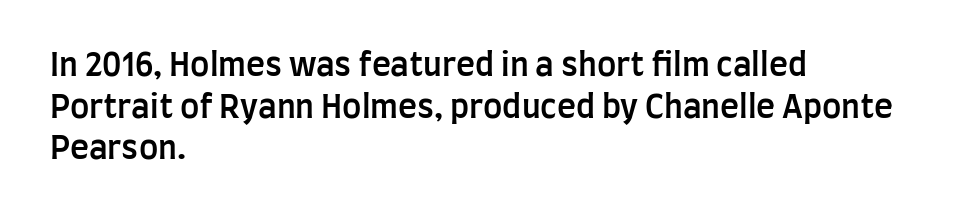
The image shows 32 px semibold, condensed sans-serif type, upright; set left-aligned, normal line spacing (1.3x), normal letter spacing, not underlined; low stroke contrast and a large x-height.
